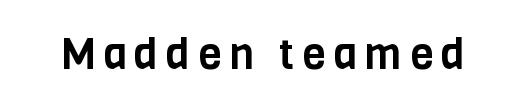
Stroke terminals: plain, sans-serif. The space directly below the letters is spotless. These lines are rendered in a variable-pitch font. The letters stand straight up with perfectly vertical stems.
